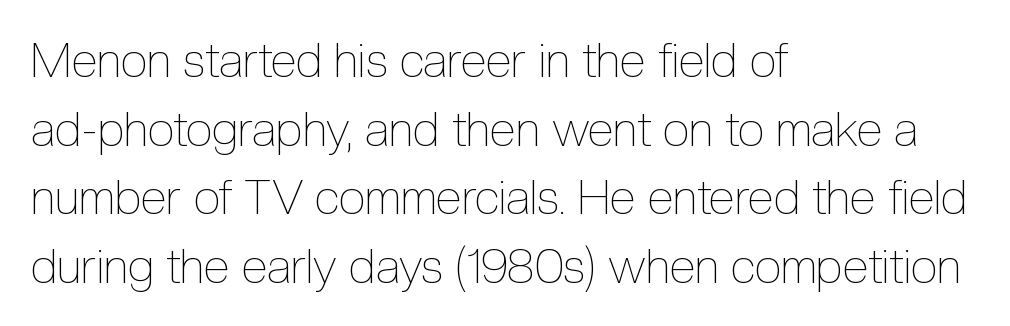
Q: Is the text bold? A: No.
Q: Is the text italic (slanted)? A: No, it is upright.
Q: Is the text underlined? A: No.
Q: How is the paragraph aligned? A: Left-aligned.
Q: Is the spacing between letters normal or unusually wide? A: Normal.
Q: Is the spacing between lines tight, normal or loose? A: Normal.
Q: Width (condensed, normal, or wide)? A: Condensed.
Q: x-height? A: Medium.
Q: Monospaced? A: No.
